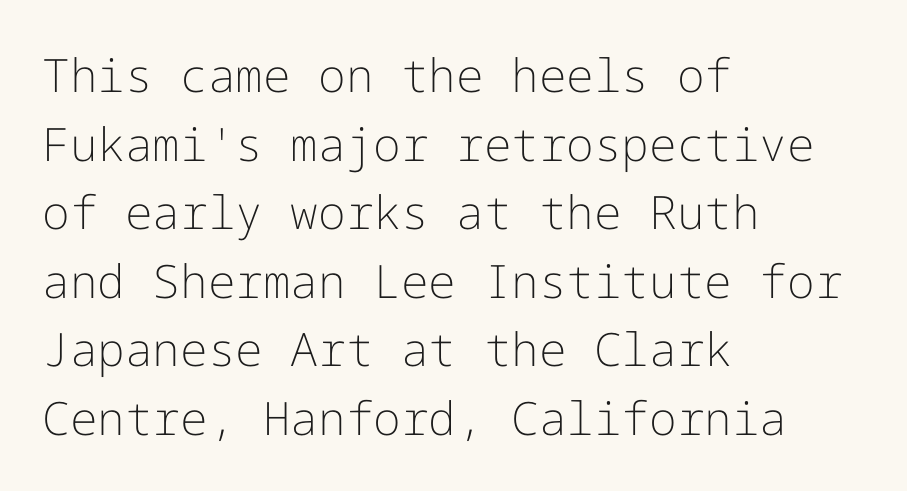
The image shows 46 px light sans-serif type, upright; set left-aligned, normal line spacing (1.49x), normal letter spacing, not underlined; low stroke contrast and a medium x-height.
